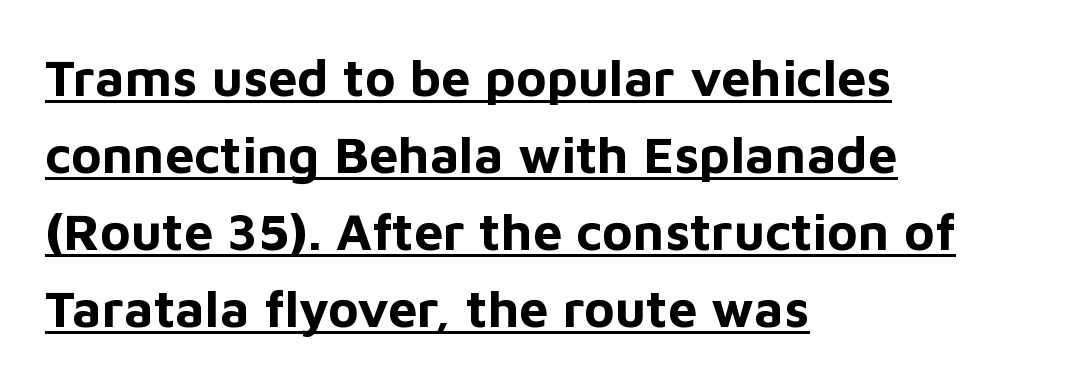
Q: Is the text bold? A: Yes.
Q: Is the text italic (slanted)? A: No, it is upright.
Q: Is the typeface a serif or a sans-serif typeface? A: Sans-serif.
Q: Is the text underlined? A: Yes.
Q: How is the paragraph aligned? A: Left-aligned.
Q: Is the spacing between letters normal or unusually wide? A: Normal.
Q: Is the spacing between lines tight, normal or loose? A: Normal.
Q: Width (condensed, normal, or wide)? A: Normal.
Q: Stroke contrast? A: Low.
Q: x-height? A: Medium.
Q: Monospaced? A: No.
